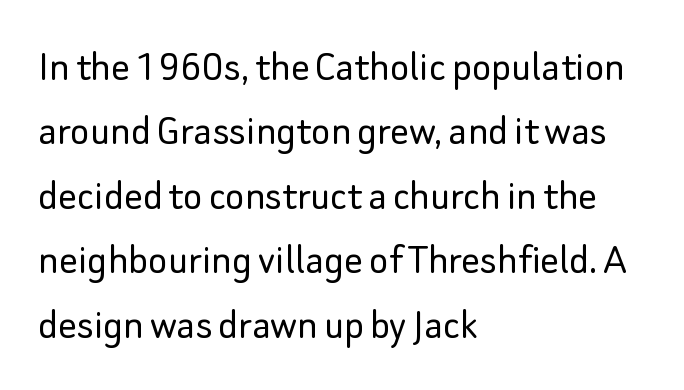
The image shows 46 px light sans-serif type, upright; set left-aligned, normal line spacing (1.4x), normal letter spacing, not underlined; low stroke contrast and a small x-height.
